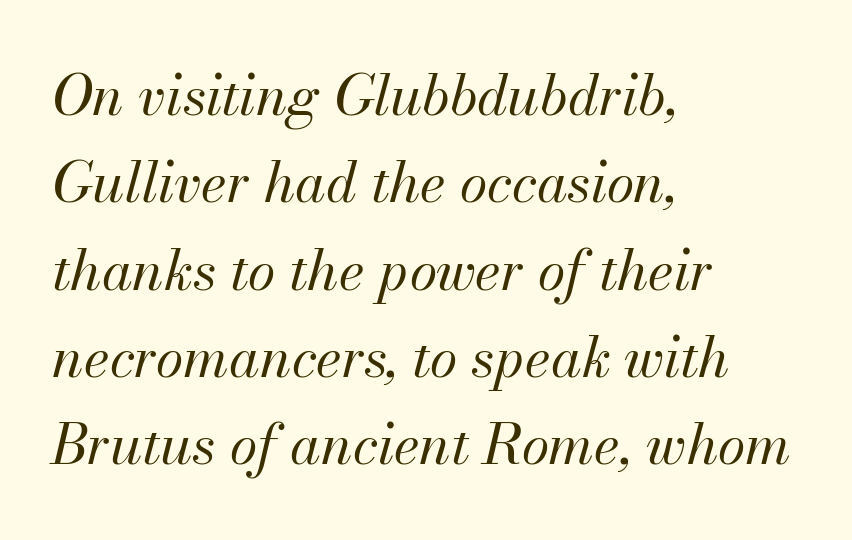
{"italic": "yes", "lean": "right", "slant_degrees": 13, "bold": "no", "weight": "regular", "width": "normal", "stroke_contrast": "medium", "x_height": "small", "monospaced": "no", "underline": "no", "align": "left", "line_spacing": "normal", "line_spacing_ratio": 1.56, "letter_spacing": "normal", "letter_spacing_em": 0.0, "glyph_px": 56}
